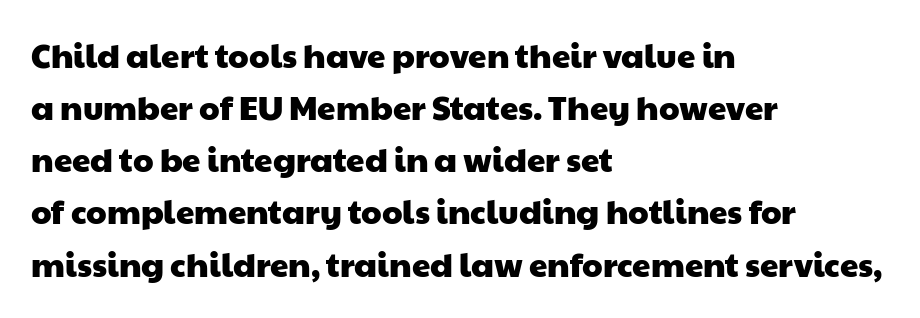
{"serif": "no", "width": "wide", "stroke_contrast": "low", "x_height": "medium", "monospaced": "no", "underline": "no", "align": "left", "line_spacing": "normal", "line_spacing_ratio": 1.58, "letter_spacing": "normal", "letter_spacing_em": 0.0, "glyph_px": 33}
